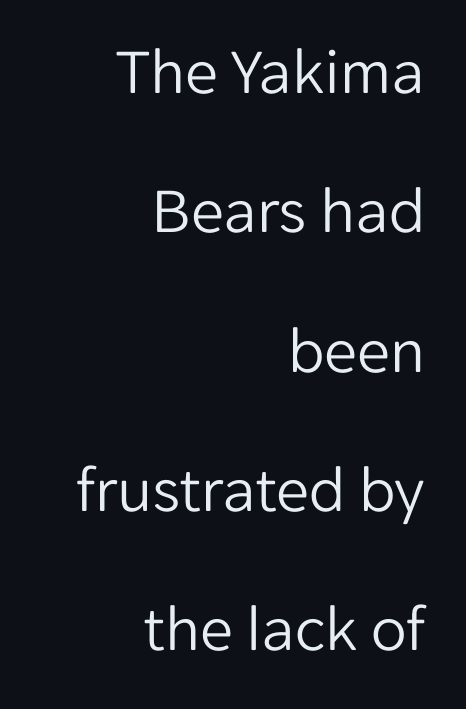
The image shows 66 px light sans-serif type, upright; set right-aligned, loose line spacing (2.11x), normal letter spacing, not underlined; low stroke contrast and a medium x-height.
